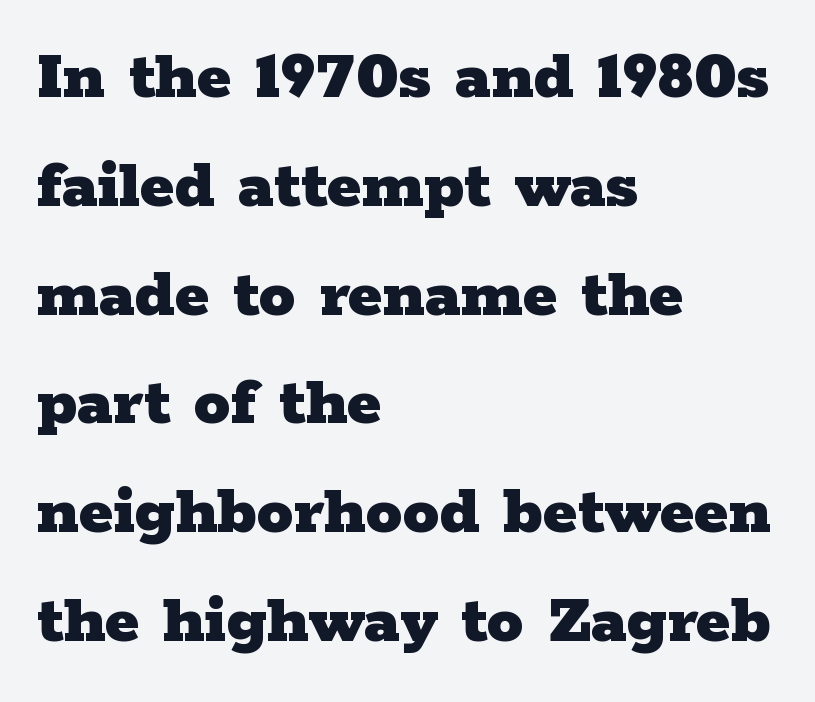
{"serif": "yes", "italic": "no", "bold": "yes", "weight": "heavy", "width": "wide", "stroke_contrast": "low", "x_height": "medium", "monospaced": "no", "underline": "no", "align": "left", "line_spacing": "normal", "line_spacing_ratio": 1.49, "letter_spacing": "normal", "letter_spacing_em": 0.0, "glyph_px": 73}
